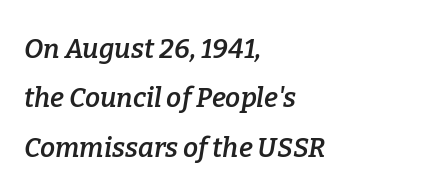
{"italic": "yes", "lean": "right", "slant_degrees": 9, "bold": "semi", "underline": "no", "align": "left", "line_spacing_ratio": 1.83, "letter_spacing": "normal", "letter_spacing_em": 0.0, "glyph_px": 27}
